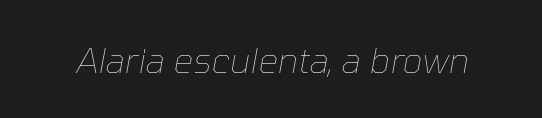
Unbolded letterforms with no extra heft. The baseline area is clear. Is the type slanted? Yes — the strokes lean at a clear angle. Here the designer chose a conventional face with non-uniform glyph widths.
